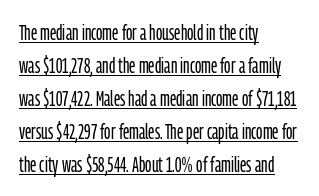
Vertical stems look standard width or narrower in stroke. The axis of the letterforms is exactly vertical. Is there an underline? Yes — a line sits under the letters. The space between consecutive lines is moderate. These lines keep a tight, regular rhythm from letter to letter.
